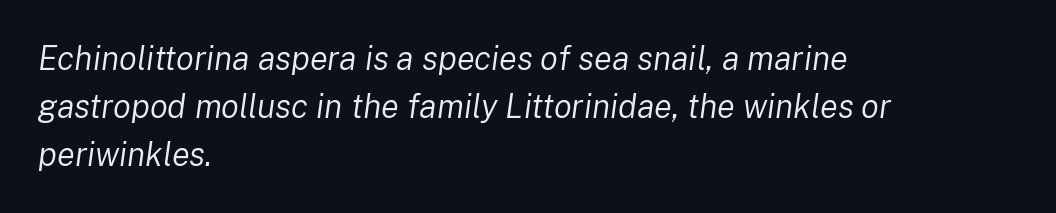
What's the leading like? Ordinary, nothing unusual. Compared with a centered layout, this one pins lines to the left instead. Unbolded letterforms with no extra heft. The passage shown is typed in a proportional face where columns would drift.
